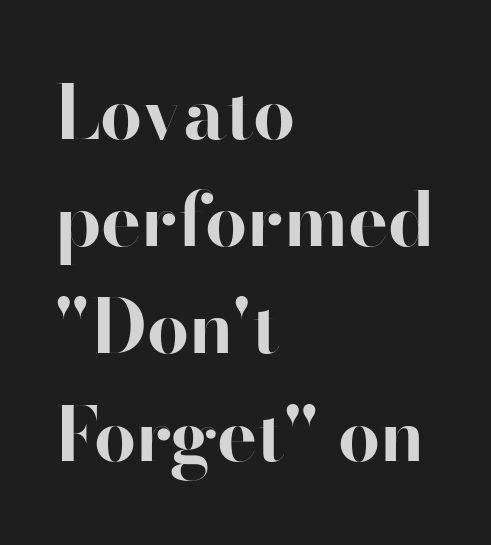
Where is the straight margin? On the left. Quick note: underline off. Notice how descenders clear the ascenders below comfortably — that's standard leading. Look at the stroke-to-counter ratio: heavy, a bold.
